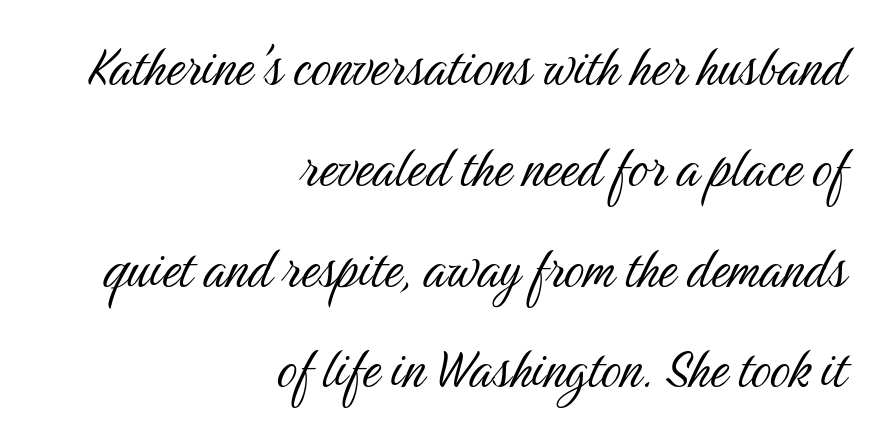
Q: Is the text bold? A: No.
Q: Is the text italic (slanted)? A: Yes.
Q: Is the typeface a serif or a sans-serif typeface? A: Sans-serif.
Q: Is the text underlined? A: No.
Q: How is the paragraph aligned? A: Right-aligned.
Q: Is the spacing between letters normal or unusually wide? A: Normal.
Q: Is the spacing between lines tight, normal or loose? A: Normal.
Q: Width (condensed, normal, or wide)? A: Condensed.
Q: Stroke contrast? A: Medium.
Q: x-height? A: Medium.
Q: Monospaced? A: No.
